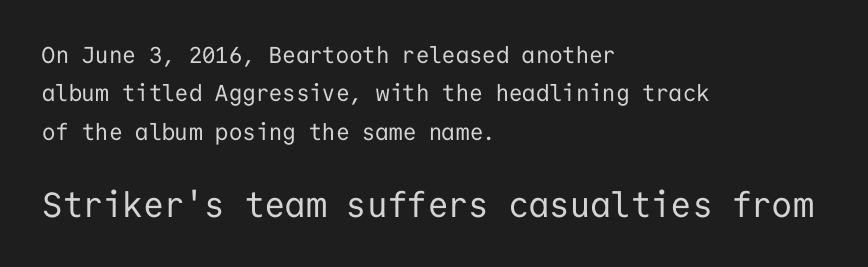
{"serif": "no", "italic": "no", "bold": "no", "weight": "regular", "width": "normal", "stroke_contrast": "low", "x_height": "medium", "monospaced": "yes", "underline": "no", "align": "left", "line_spacing": "normal", "line_spacing_ratio": 1.67, "letter_spacing": "normal", "letter_spacing_em": 0.0, "larger_block": "second", "size_ratio": 1.52, "glyph_px": 35}
